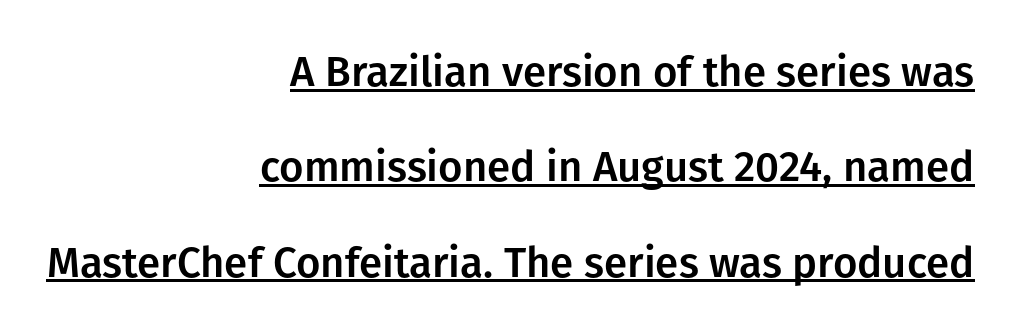
Q: Is the text italic (slanted)? A: No, it is upright.
Q: Is the typeface a serif or a sans-serif typeface? A: Sans-serif.
Q: Is the text underlined? A: Yes.
Q: How is the paragraph aligned? A: Right-aligned.
Q: Is the spacing between letters normal or unusually wide? A: Normal.
Q: Is the spacing between lines tight, normal or loose? A: Loose.
Q: Width (condensed, normal, or wide)? A: Normal.
Q: Stroke contrast? A: Low.
Q: x-height? A: Medium.
Q: Monospaced? A: No.
